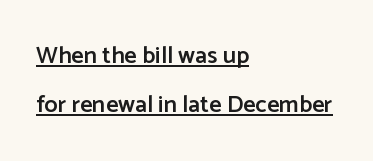
The image shows 24 px text type, upright; set left-aligned, loose line spacing (2.03x), normal letter spacing, underlined.
